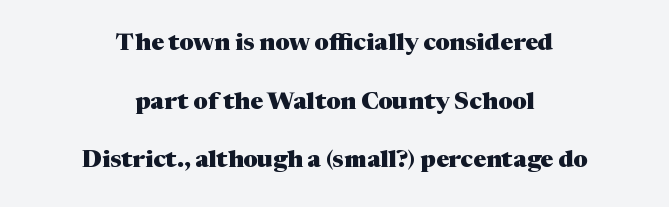
Q: Is the text bold? A: Yes.
Q: Is the text italic (slanted)? A: No, it is upright.
Q: Is the text underlined? A: No.
Q: How is the paragraph aligned? A: Centered.
Q: Is the spacing between letters normal or unusually wide? A: Normal.
Q: Is the spacing between lines tight, normal or loose? A: Loose.
